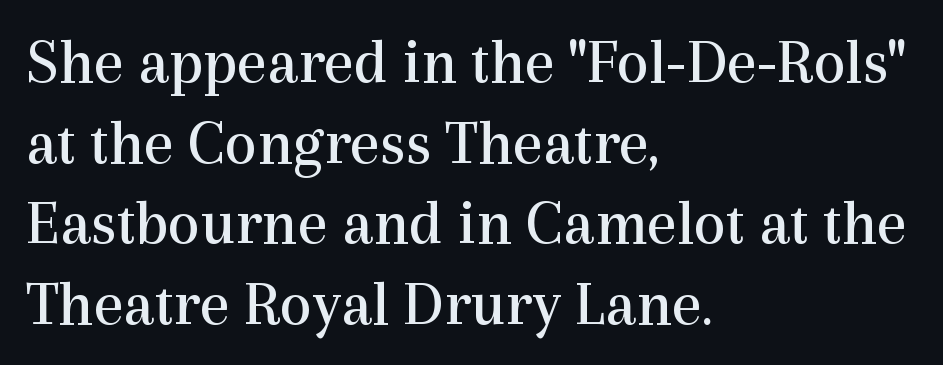
Q: Is the text bold? A: No.
Q: Is the text italic (slanted)? A: No, it is upright.
Q: Is the typeface a serif or a sans-serif typeface? A: Serif.
Q: Is the text underlined? A: No.
Q: How is the paragraph aligned? A: Left-aligned.
Q: Is the spacing between letters normal or unusually wide? A: Normal.
Q: Is the spacing between lines tight, normal or loose? A: Normal.
Q: Width (condensed, normal, or wide)? A: Normal.
Q: x-height? A: Medium.
Q: Monospaced? A: No.
